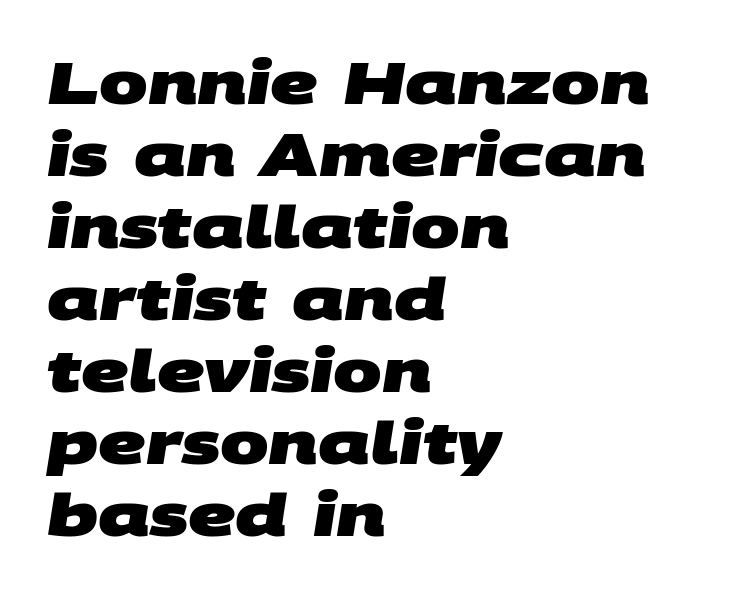
Q: Is the text bold? A: Yes.
Q: Is the typeface a serif or a sans-serif typeface? A: Sans-serif.
Q: Is the text underlined? A: No.
Q: How is the paragraph aligned? A: Left-aligned.
Q: Is the spacing between letters normal or unusually wide? A: Normal.
Q: Width (condensed, normal, or wide)? A: Wide.
Q: Stroke contrast? A: Medium.
Q: x-height? A: Large.
Q: Monospaced? A: No.
